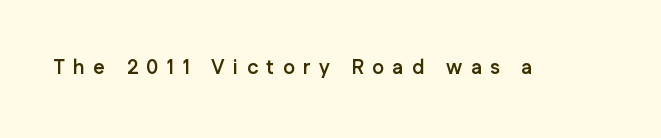
Letters rest on an invisible, unmarked baseline. Does the weight exceed regular? Yes, all the way to bold. This rendering widens character spacing well past its baseline value. Unlike italic type, these characters show no tilt at all.
